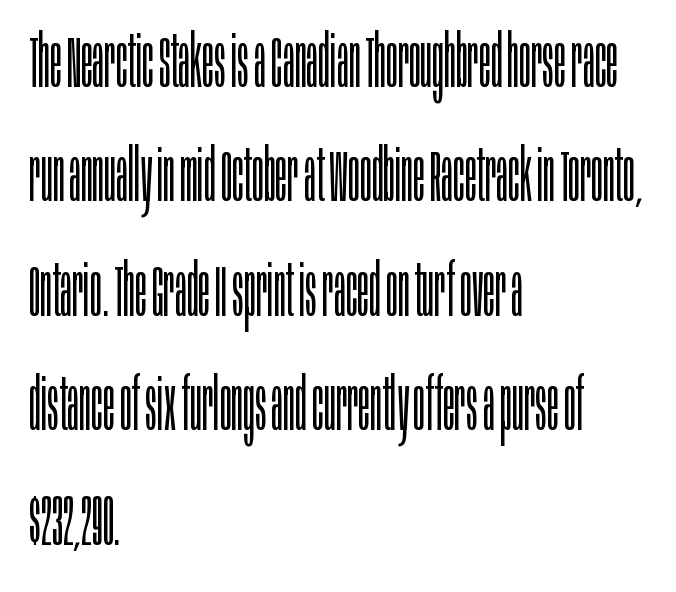
Q: Is the text bold? A: No.
Q: Is the text italic (slanted)? A: No, it is upright.
Q: Is the typeface a serif or a sans-serif typeface? A: Sans-serif.
Q: Is the text underlined? A: No.
Q: How is the paragraph aligned? A: Left-aligned.
Q: Is the spacing between letters normal or unusually wide? A: Normal.
Q: Is the spacing between lines tight, normal or loose? A: Normal.
Q: Width (condensed, normal, or wide)? A: Condensed.
Q: Stroke contrast? A: Low.
Q: x-height? A: Large.
Q: Monospaced? A: No.
